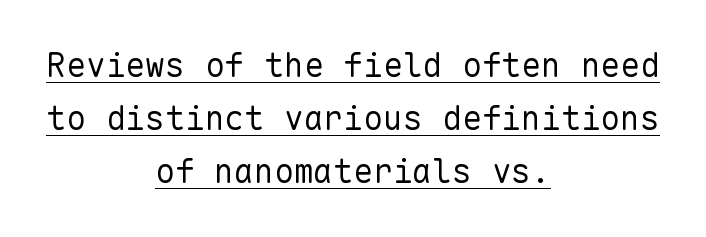
Q: Is the text bold? A: No.
Q: Is the text italic (slanted)? A: No, it is upright.
Q: Is the typeface a serif or a sans-serif typeface? A: Sans-serif.
Q: Is the text underlined? A: Yes.
Q: How is the paragraph aligned? A: Centered.
Q: Is the spacing between letters normal or unusually wide? A: Normal.
Q: Is the spacing between lines tight, normal or loose? A: Normal.
Q: Width (condensed, normal, or wide)? A: Normal.
Q: Stroke contrast? A: Low.
Q: x-height? A: Medium.
Q: Monospaced? A: Yes.
